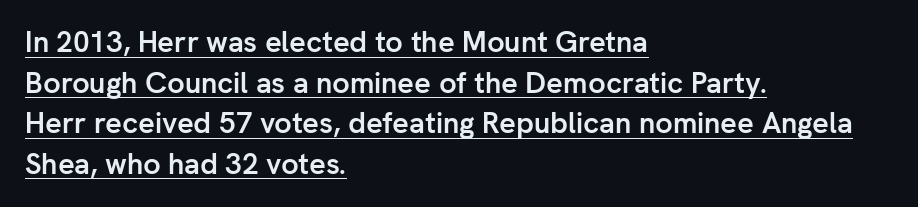
The line texture is even and compact thanks to regular tracking. Each line of the rendering has a horizontal stroke beneath the glyphs. The characters display no serif detailing; their extremities are plain. Every character sits straight up, as roman type does. Caption: bold face, heavy strokes.
